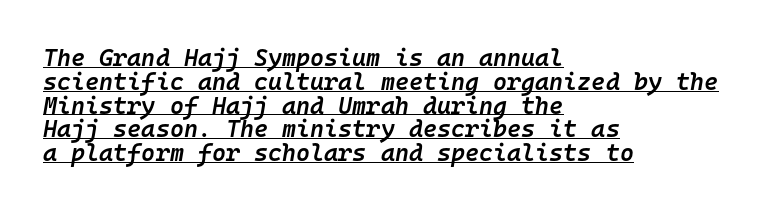
Q: Is the text bold? A: Semi-bold.
Q: Is the text italic (slanted)? A: Yes, it leans right by about 10 degrees.
Q: Is the text underlined? A: Yes.
Q: How is the paragraph aligned? A: Left-aligned.
Q: Is the spacing between letters normal or unusually wide? A: Normal.
Q: Is the spacing between lines tight, normal or loose? A: Tight.
